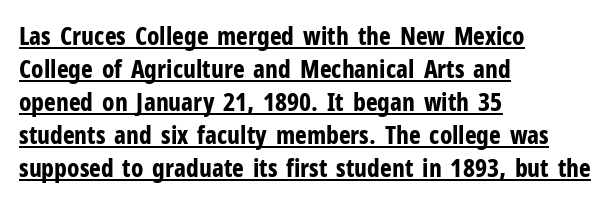
The image shows 25 px bold type, upright; set left-aligned, normal line spacing (1.32x), normal letter spacing, underlined.
